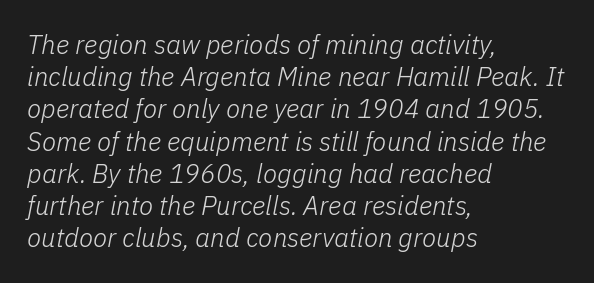
Q: Is the text bold? A: No.
Q: Is the text italic (slanted)? A: Yes, it leans right by about 11 degrees.
Q: Is the text underlined? A: No.
Q: How is the paragraph aligned? A: Left-aligned.
Q: Is the spacing between letters normal or unusually wide? A: Normal.
